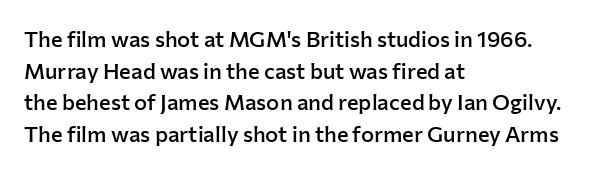
{"italic": "no", "bold": "semi", "underline": "no", "align": "left", "line_spacing": "normal", "line_spacing_ratio": 1.44, "letter_spacing": "normal", "letter_spacing_em": 0.0, "glyph_px": 22}
